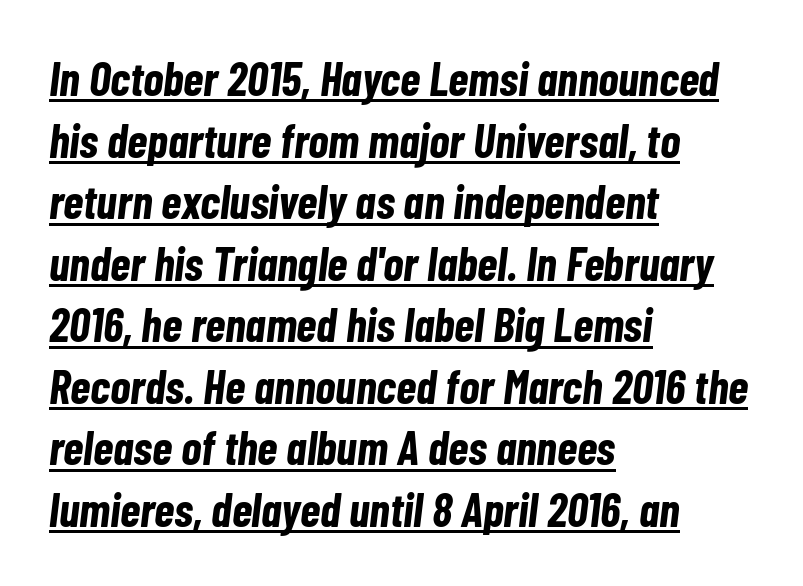
The image shows 47 px bold, condensed type, italic (leaning right); set left-aligned, normal line spacing (1.31x), normal letter spacing, underlined; low stroke contrast and a medium x-height.
